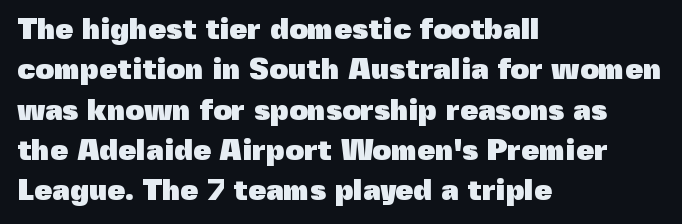
Q: Is the text bold? A: Yes.
Q: Is the text italic (slanted)? A: No, it is upright.
Q: Is the typeface a serif or a sans-serif typeface? A: Sans-serif.
Q: Is the text underlined? A: No.
Q: How is the paragraph aligned? A: Left-aligned.
Q: Is the spacing between letters normal or unusually wide? A: Normal.
Q: Is the spacing between lines tight, normal or loose? A: Normal.
Q: Width (condensed, normal, or wide)? A: Normal.
Q: x-height? A: Medium.
Q: Monospaced? A: No.
